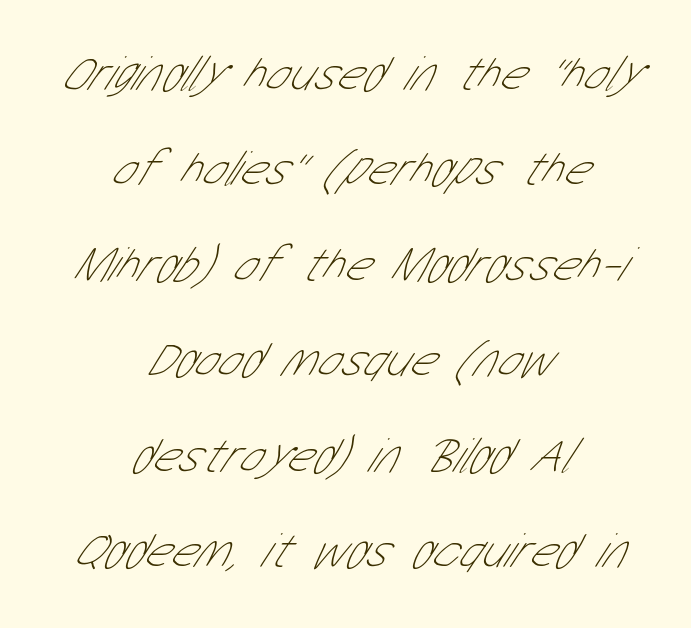
{"serif": "no", "bold": "no", "weight": "thin", "width": "condensed", "stroke_contrast": "low", "x_height": "medium", "monospaced": "no", "underline": "no", "align": "center", "line_spacing": "loose", "line_spacing_ratio": 1.91, "letter_spacing": "normal", "letter_spacing_em": 0.0, "glyph_px": 50}
